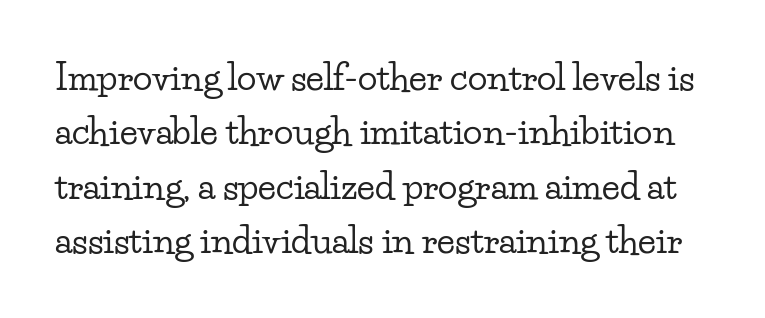
What's the leading like? Ordinary, nothing unusual. Note the varied advance widths — an 'i' is clearly narrower than an 'm'. Unlike italic type, these characters show no tilt at all. Each word holds together tightly as a unit, with standard inter-letter gaps. This sample uses a serif face.
